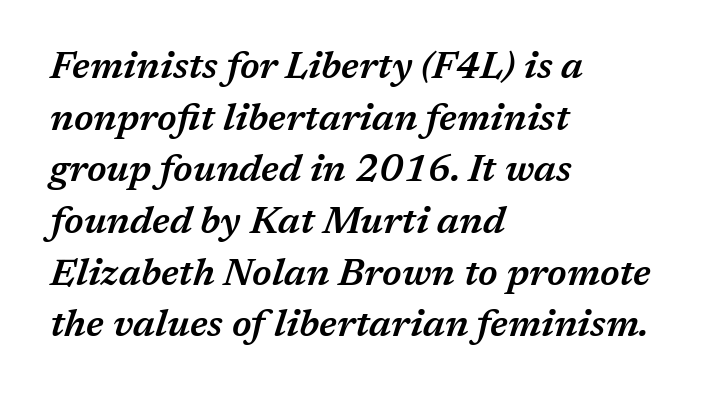
Baseline-to-baseline distance is the conventional proportion of letter height. The line texture is even and compact thanks to regular tracking. Honestly, there is no underline to notice here at all. The lettering tilts uniformly, giving the passage an italic look. Does the copy run flush right? No — it runs flush left. The passage shown is typed in a proportional face where columns would drift.
